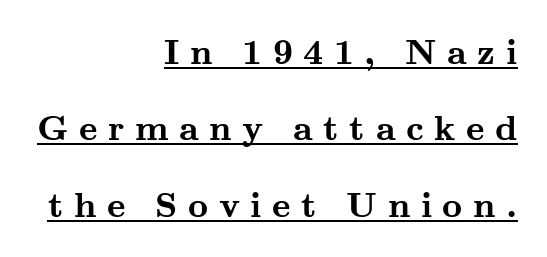
Looks like regular typesetting: each glyph gets only the width it needs. Heft: maximum for text — a bold. A rule runs beneath these lines of type. The lettering stays uniformly vertical, giving the passage a roman look.
